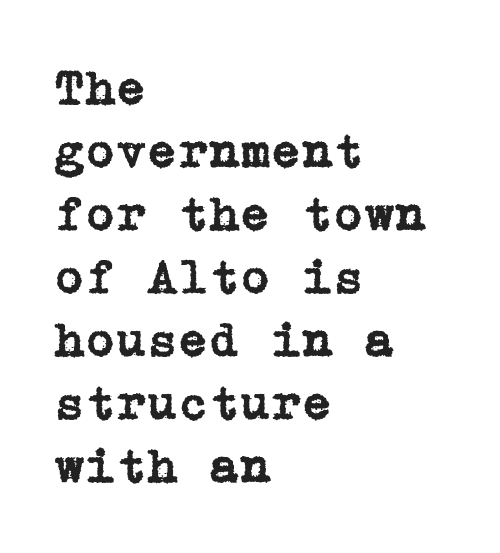
The image shows 50 px serif type, upright; set left-aligned, normal line spacing (1.26x), normal letter spacing, not underlined; low stroke contrast and a medium x-height.
